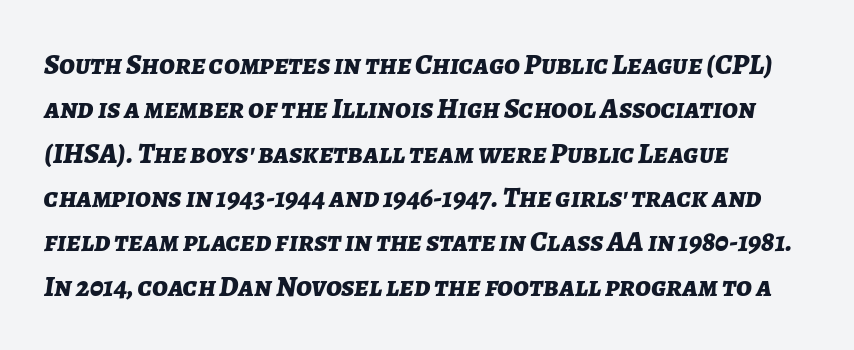
{"italic": "yes", "lean": "right", "slant_degrees": 7, "bold": "yes", "weight": "bold", "width": "normal", "stroke_contrast": "low", "x_height": "medium", "monospaced": "no", "underline": "no", "align": "left", "line_spacing": "normal", "line_spacing_ratio": 1.53, "letter_spacing": "normal", "letter_spacing_em": 0.0, "glyph_px": 29}
